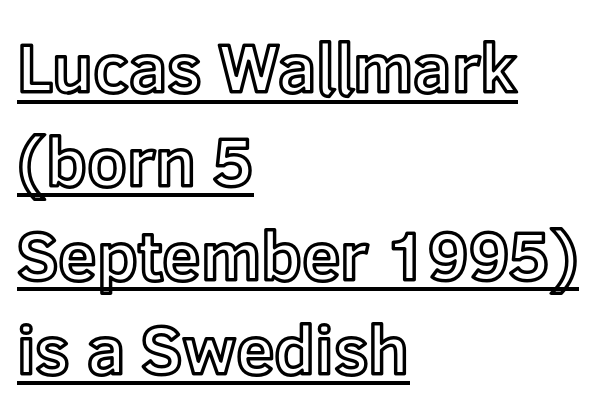
Q: Is the text italic (slanted)? A: No, it is upright.
Q: Is the text underlined? A: Yes.
Q: How is the paragraph aligned? A: Left-aligned.
Q: Is the spacing between letters normal or unusually wide? A: Normal.
Q: Is the spacing between lines tight, normal or loose? A: Normal.
Q: Width (condensed, normal, or wide)? A: Normal.
Q: x-height? A: Medium.
Q: Monospaced? A: No.
